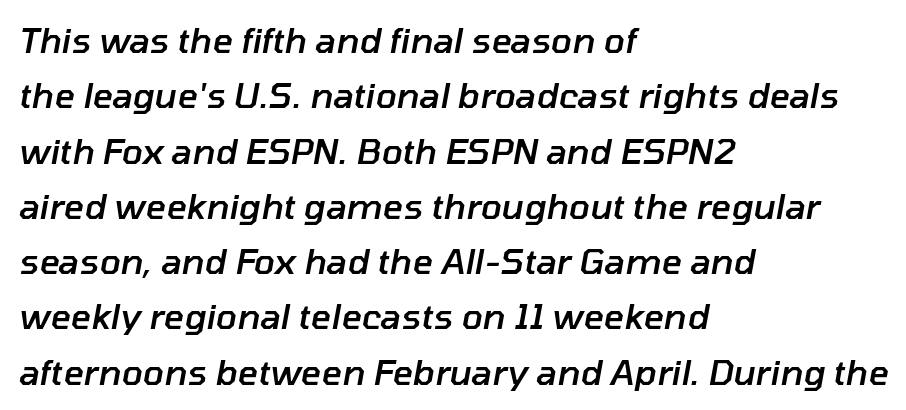
Q: Is the text bold? A: Semi-bold.
Q: Is the text italic (slanted)? A: Yes, it leans right by about 10 degrees.
Q: Is the text underlined? A: No.
Q: How is the paragraph aligned? A: Left-aligned.
Q: Is the spacing between letters normal or unusually wide? A: Normal.
Q: Is the spacing between lines tight, normal or loose? A: Normal.
Q: Width (condensed, normal, or wide)? A: Normal.
Q: Stroke contrast? A: Low.
Q: x-height? A: Medium.
Q: Monospaced? A: No.
